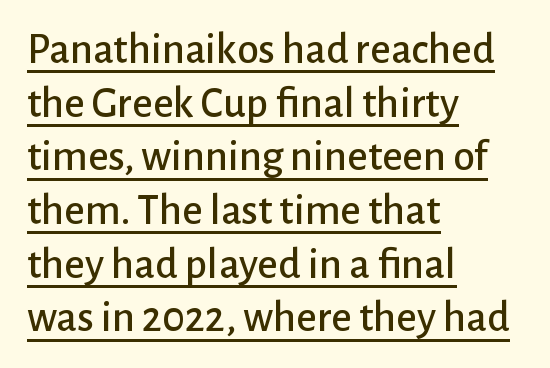
Q: Is the text italic (slanted)? A: No, it is upright.
Q: Is the typeface a serif or a sans-serif typeface? A: Sans-serif.
Q: Is the text underlined? A: Yes.
Q: How is the paragraph aligned? A: Left-aligned.
Q: Is the spacing between letters normal or unusually wide? A: Normal.
Q: Width (condensed, normal, or wide)? A: Normal.
Q: Stroke contrast? A: Low.
Q: x-height? A: Medium.
Q: Monospaced? A: No.
